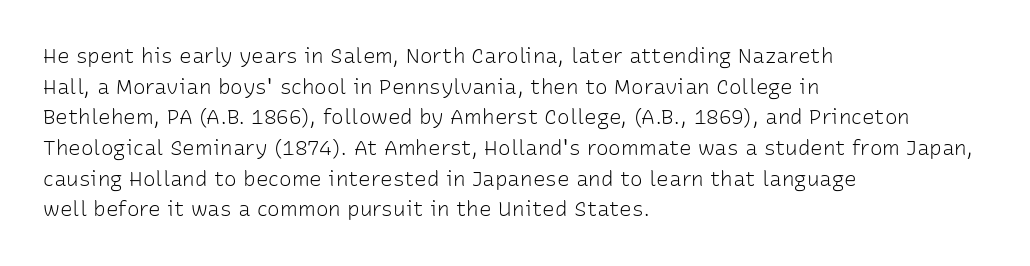
Q: Is the text bold? A: No.
Q: Is the text italic (slanted)? A: No, it is upright.
Q: Is the text underlined? A: No.
Q: How is the paragraph aligned? A: Left-aligned.
Q: Is the spacing between letters normal or unusually wide? A: Normal.
Q: Is the spacing between lines tight, normal or loose? A: Normal.
